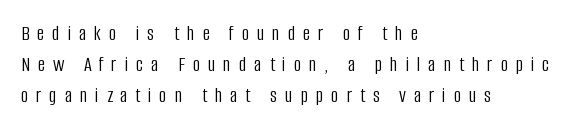
{"italic": "no", "bold": "no", "underline": "no", "align": "left", "line_spacing": "normal", "line_spacing_ratio": 1.48, "letter_spacing": "wide", "letter_spacing_em": 0.37, "glyph_px": 21}
